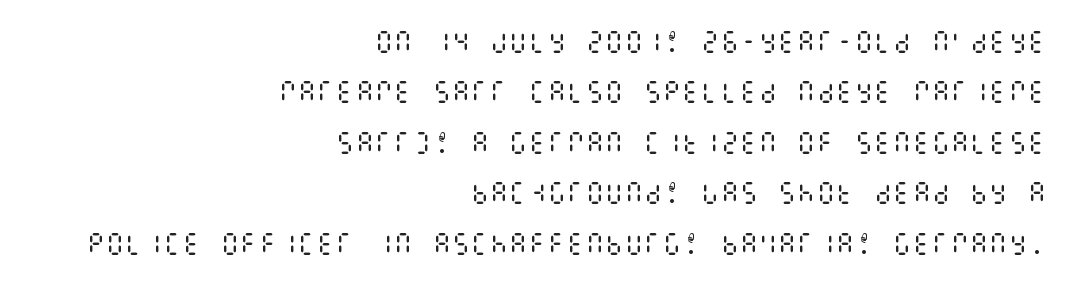
Lines of text with bare space underneath. All the whitespace from short lines collects on the left. Honestly, the letter spacing is just normal — you wouldn't notice it. The typesetting does not lean heavy: it is not bold. Is there any slant? The stems are plumb.
